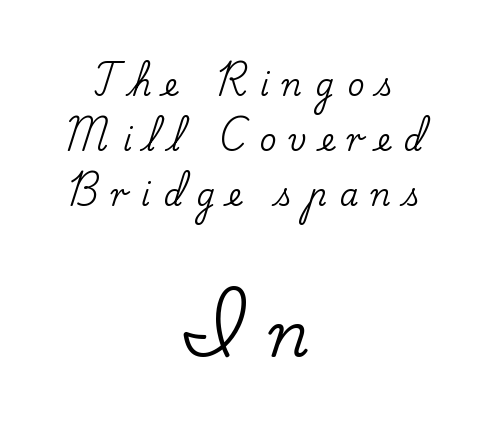
The image shows 61 px serif type; set centered, line spacing 1.83x, unusually wide letter spacing (+0.44 em), not underlined; the second (bottom) block is 2.03x larger; low stroke contrast and a small x-height.
